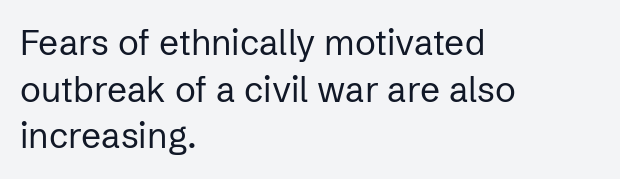
Q: Is the text bold? A: No.
Q: Is the text italic (slanted)? A: No, it is upright.
Q: Is the typeface a serif or a sans-serif typeface? A: Sans-serif.
Q: Is the text underlined? A: No.
Q: How is the paragraph aligned? A: Left-aligned.
Q: Is the spacing between letters normal or unusually wide? A: Normal.
Q: Is the spacing between lines tight, normal or loose? A: Normal.
Q: Width (condensed, normal, or wide)? A: Normal.
Q: Stroke contrast? A: Low.
Q: x-height? A: Medium.
Q: Monospaced? A: No.
